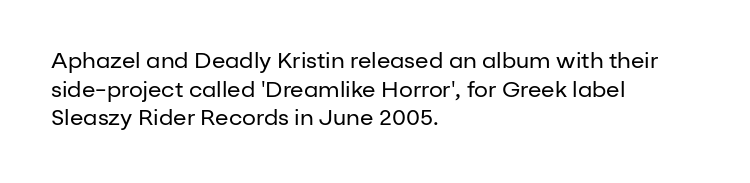
The image shows 22 px text type, upright; set left-aligned, normal line spacing (1.3x), normal letter spacing, not underlined.
